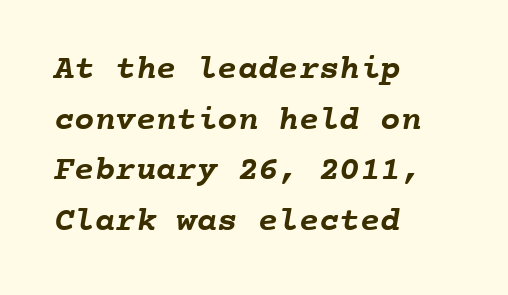
{"bold": "yes", "weight": "semibold", "width": "normal", "stroke_contrast": "low", "x_height": "medium", "monospaced": "yes", "underline": "no", "align": "left", "line_spacing": "normal", "line_spacing_ratio": 1.49, "letter_spacing": "normal", "letter_spacing_em": 0.0, "glyph_px": 34}
